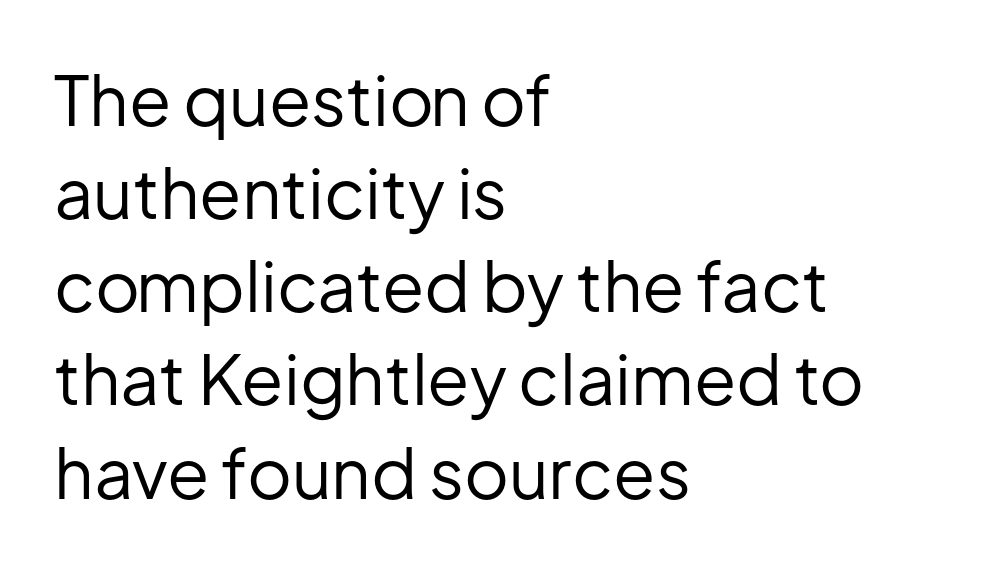
Regular leading. Characters remain perfectly vertical along every line. Where is the straight margin? On the left. Standard letterfit; no display-style spreading of the glyphs.
